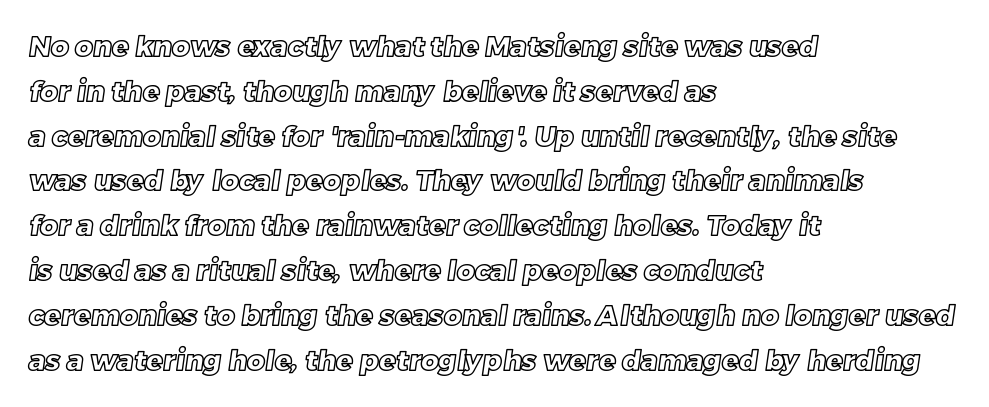
The image shows 28 px text type; set left-aligned, normal line spacing (1.6x), normal letter spacing, not underlined; a large x-height.
